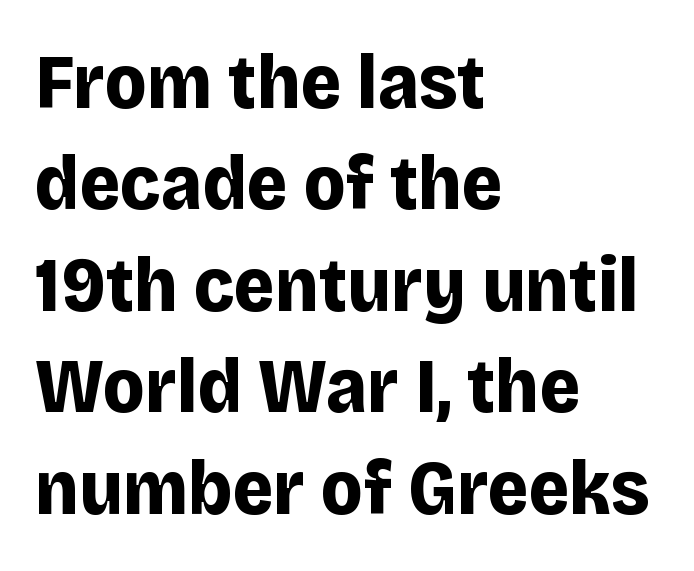
The image shows 78 px bold sans-serif type, upright; set left-aligned, normal line spacing (1.3x), normal letter spacing, not underlined; low stroke contrast and a large x-height.
